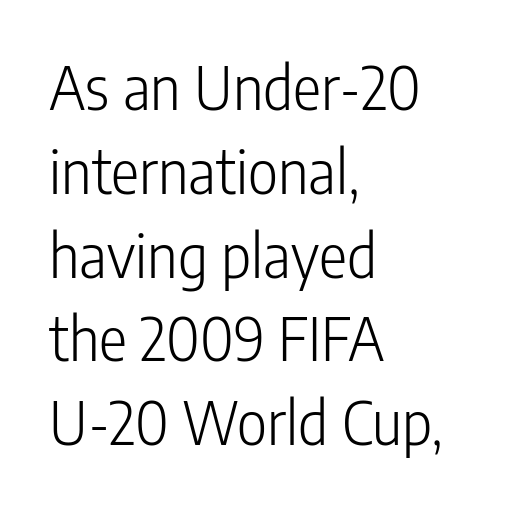
Serif or sans? Sans — the stroke terminals are bare. The letters advance in unequal steps, a hallmark of proportional type. Quick note: not italic, upright. Is there much room between lines? A standard amount, neither cramped nor airy.
